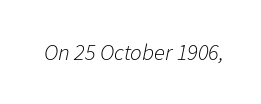
Q: Is the text bold? A: No.
Q: Is the text italic (slanted)? A: Yes, it leans right by about 11 degrees.
Q: Is the text underlined? A: No.
Q: Is the spacing between letters normal or unusually wide? A: Normal.
